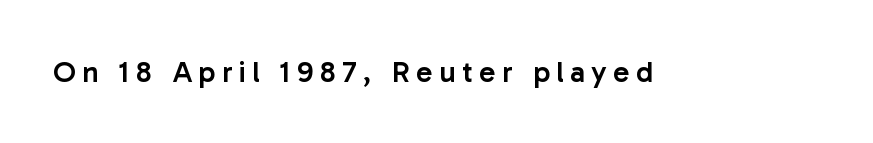
The image shows 30 px semibold sans-serif type, upright; set unusually wide letter spacing (+0.21 em), not underlined; low stroke contrast and a medium x-height.
